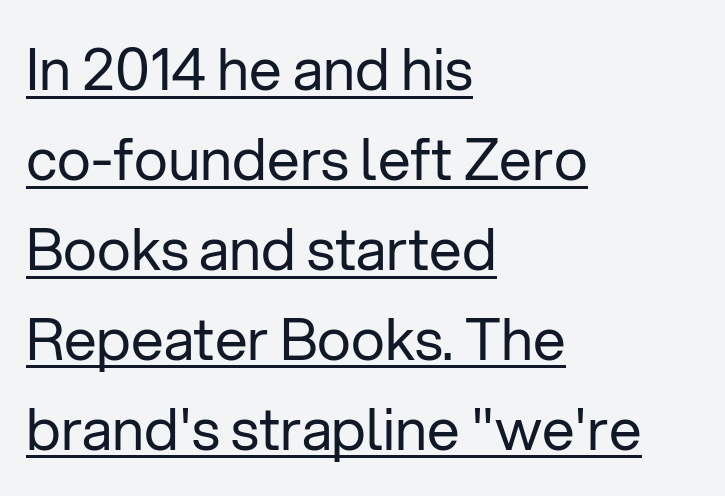
Serifs: no, the terminals of the letterforms are clean. A typesetter would call this zero additional tracking. Vertical strokes here are truly vertical. The paragraph has a hard left edge and a soft right edge. These lines are rendered in a variable-pitch font. Descenders here cross a horizontal rule under the line.
